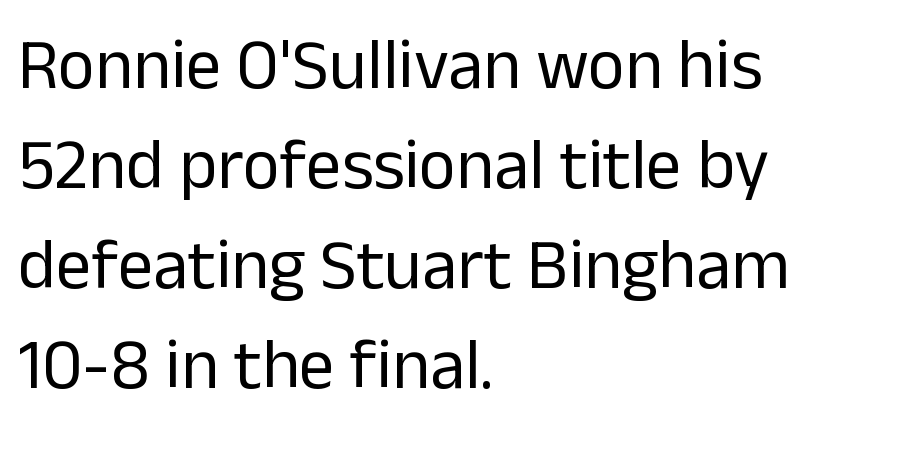
Stroke thickness stays within the range of a standard reading face or lighter. There is no visible air inserted between adjacent glyphs. Descender tails drop into unmarked territory. This sample has the flowing, uneven cadence of proportional lettering. Letterform terminals end flat and unadorned throughout the passage. Caption: multi-line text, flush left, ragged right.
